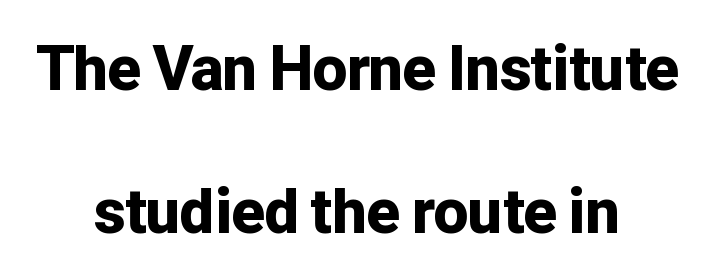
Line starts and ends both wander, symmetrically. A dark, heavy texture on the line: the type is bold. These lines are rendered in a variable-pitch font. The horizontal fit of the characters is conventional and even. When letters stand straight like this, we call the style roman or upright.
